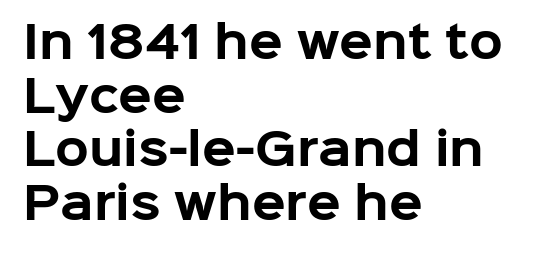
The image shows 44 px bold sans-serif type, upright; set left-aligned, line spacing 1.22x, normal letter spacing, not underlined; low stroke contrast and a medium x-height.
